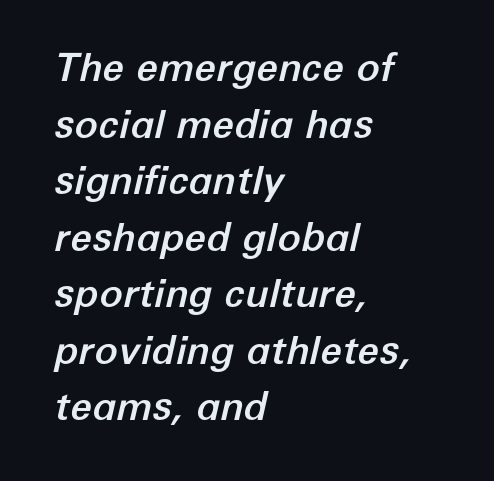
The image shows 39 px text type, italic (leaning right); set left-aligned, normal line spacing (1.45x), normal letter spacing, not underlined; low stroke contrast and a medium x-height.
